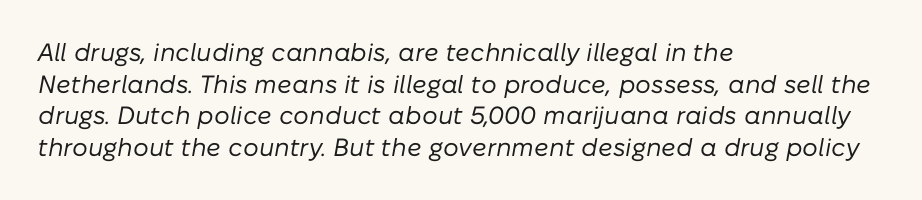
{"italic": "yes", "lean": "right", "slant_degrees": 10, "bold": "no", "underline": "no", "align": "left", "line_spacing": "normal", "line_spacing_ratio": 1.27, "letter_spacing": "normal", "letter_spacing_em": 0.0, "glyph_px": 25}
